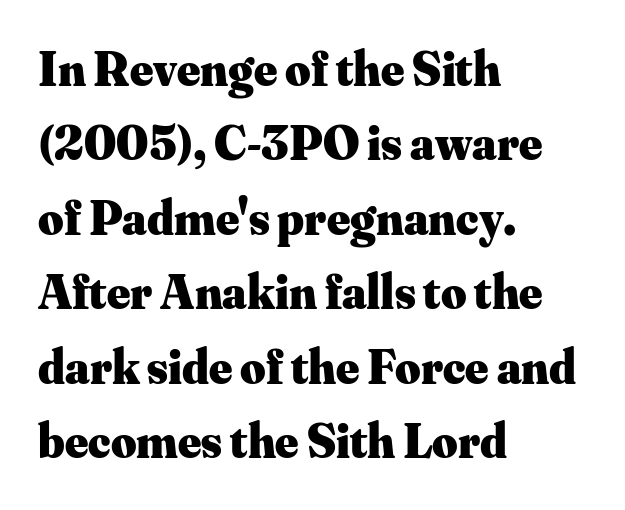
In terms of letterform style, serifs are clearly present. Descender tails drop into unmarked territory. The designer left line spacing at the default. Spacing between characters is what you'd get straight out of the box. Does the copy run flush right? No — it runs flush left.
